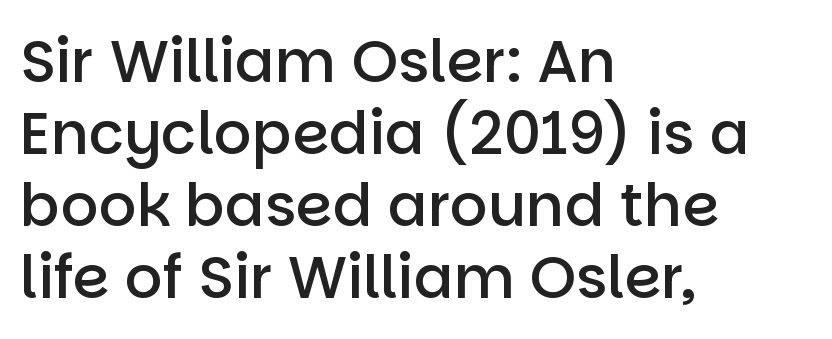
Q: Is the text bold? A: Semi-bold.
Q: Is the text italic (slanted)? A: No, it is upright.
Q: Is the typeface a serif or a sans-serif typeface? A: Sans-serif.
Q: Is the text underlined? A: No.
Q: How is the paragraph aligned? A: Left-aligned.
Q: Is the spacing between letters normal or unusually wide? A: Normal.
Q: Width (condensed, normal, or wide)? A: Normal.
Q: Stroke contrast? A: Low.
Q: x-height? A: Large.
Q: Monospaced? A: No.
